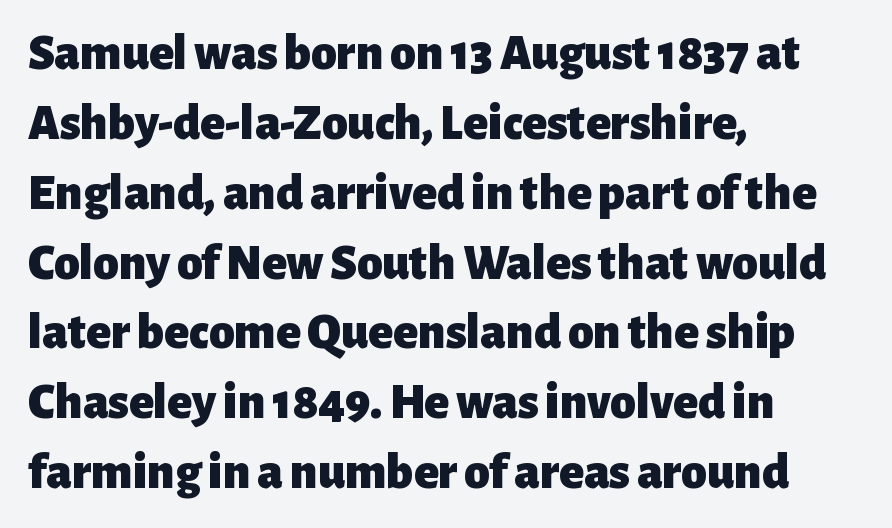
Q: Is the text bold? A: Yes.
Q: Is the text italic (slanted)? A: No, it is upright.
Q: Is the typeface a serif or a sans-serif typeface? A: Sans-serif.
Q: Is the text underlined? A: No.
Q: How is the paragraph aligned? A: Left-aligned.
Q: Is the spacing between letters normal or unusually wide? A: Normal.
Q: Is the spacing between lines tight, normal or loose? A: Normal.
Q: Width (condensed, normal, or wide)? A: Normal.
Q: Stroke contrast? A: Low.
Q: x-height? A: Medium.
Q: Monospaced? A: No.
